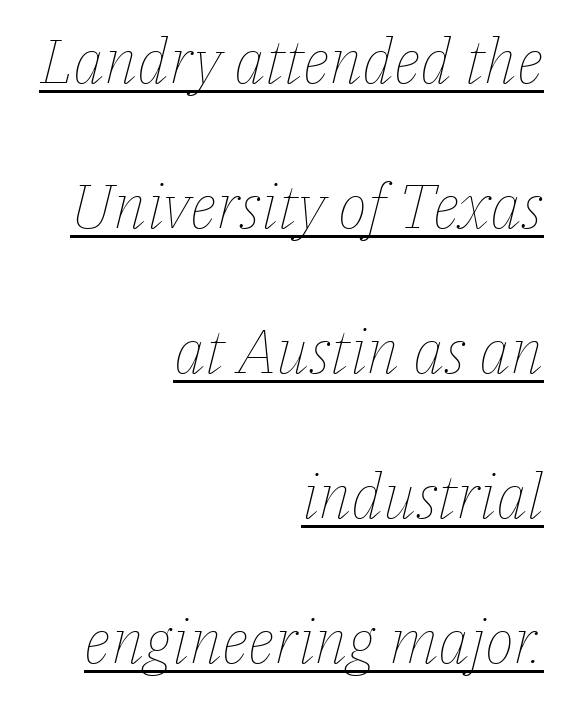
The image shows 62 px thin type, italic (leaning right); set right-aligned, loose line spacing (2.34x), normal letter spacing, underlined; low stroke contrast and a medium x-height.
